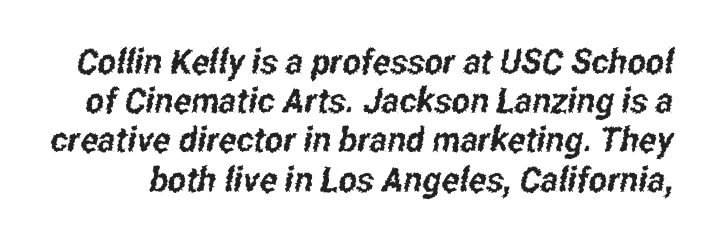
The image shows 35 px condensed sans-serif type; set tight line spacing (1.12x), normal letter spacing, not underlined; low stroke contrast and a medium x-height.
